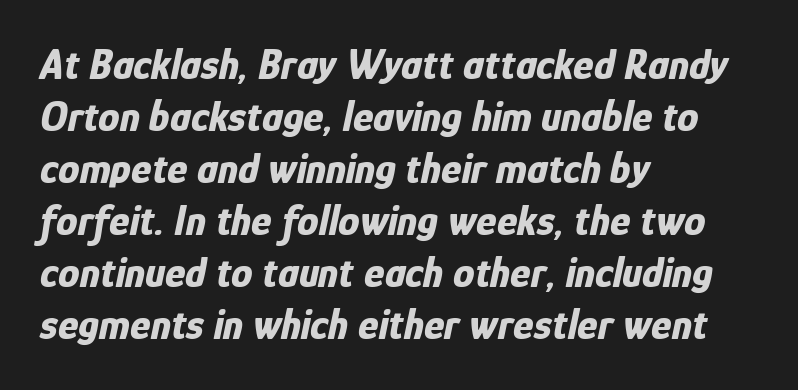
These lines are set flush left with a ragged right edge. Typesetter's note: full bold, strokes at maximum text heaviness. Every character sits at an angle, as italics do. Descenders are the only things crossing below the line. Proportional: the letters do not fall into vertical columns.
